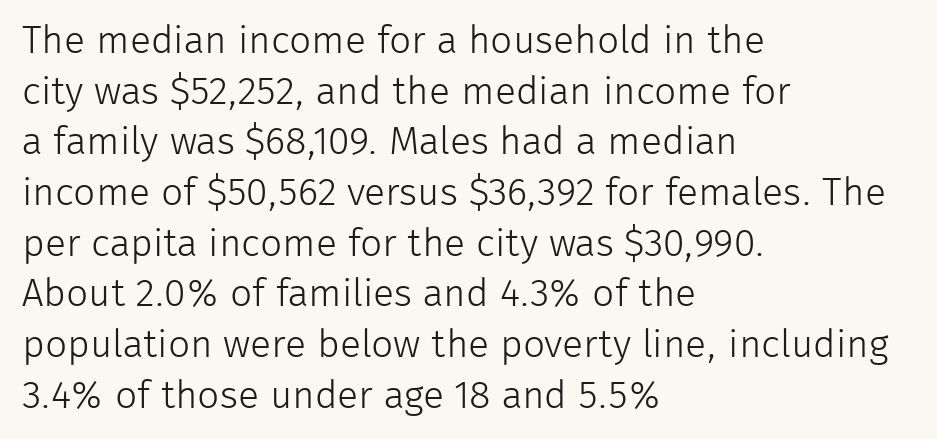
{"serif": "no", "italic": "no", "bold": "no", "weight": "light", "width": "normal", "stroke_contrast": "low", "x_height": "medium", "monospaced": "no", "underline": "no", "align": "left", "line_spacing": "normal", "line_spacing_ratio": 1.3, "letter_spacing": "normal", "letter_spacing_em": 0.0, "glyph_px": 39}
